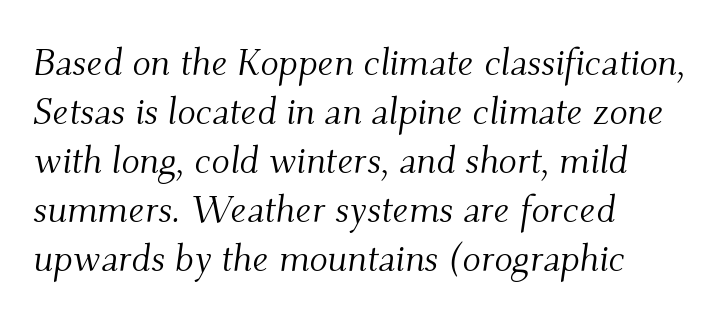
The image shows 38 px light serif type, italic (leaning right); set left-aligned, normal line spacing (1.29x), normal letter spacing, not underlined; medium stroke contrast and a small x-height.
